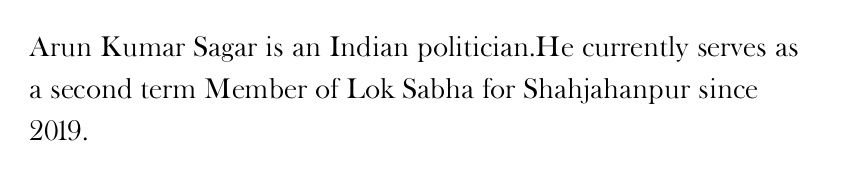
The image shows 29 px light serif type, upright; set left-aligned, normal line spacing (1.44x), normal letter spacing, not underlined; high stroke contrast and a small x-height.
